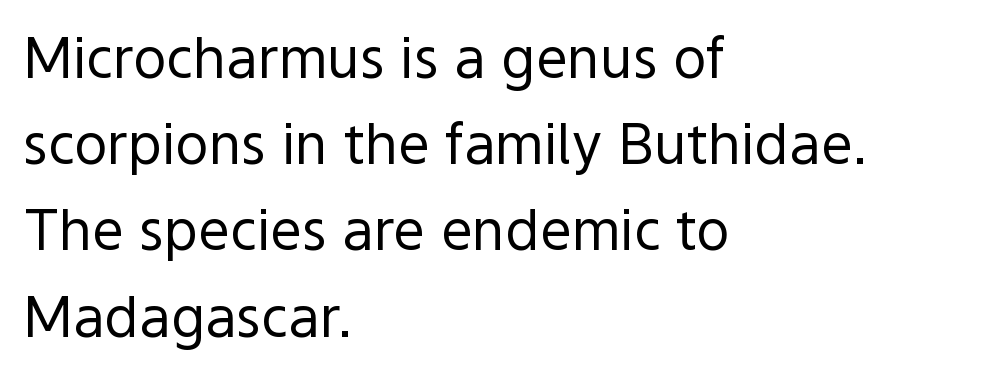
The image shows 56 px regular-weight sans-serif type, upright; set left-aligned, normal line spacing (1.54x), normal letter spacing, not underlined; a medium x-height.
